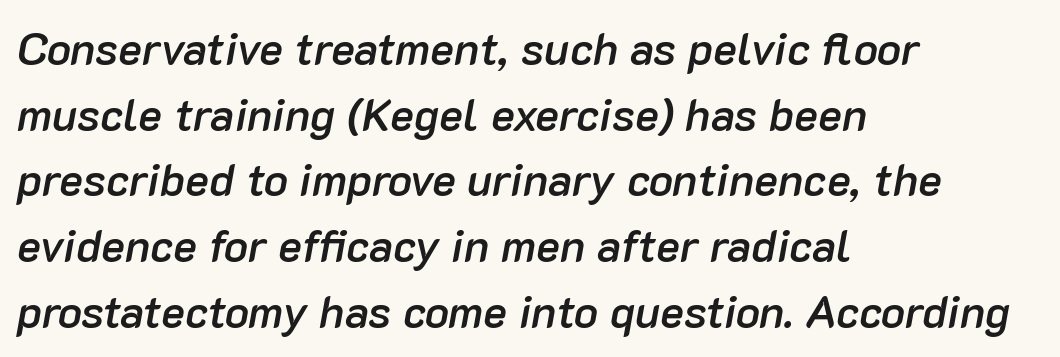
These lines sit exactly where default settings would place them. Casual observation: everything's shoved over to the left. Slanted lettering throughout. Honestly, there is no underline to notice here at all.
